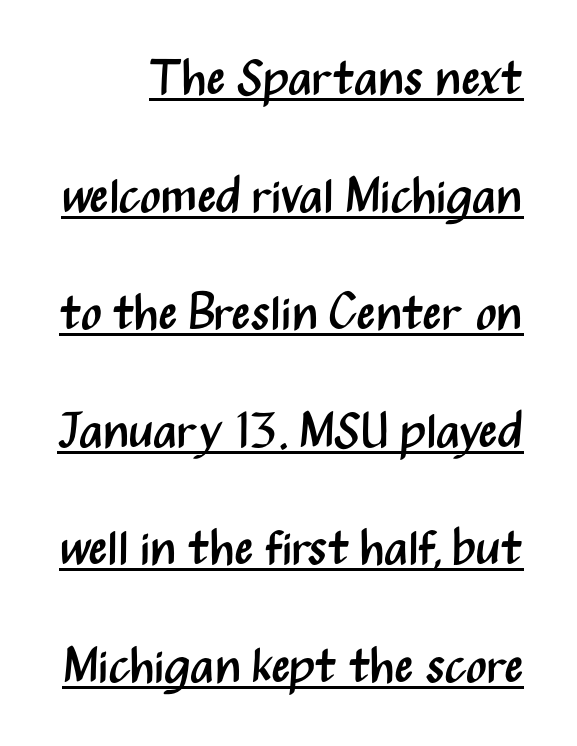
Q: Is the text bold? A: No.
Q: Is the text italic (slanted)? A: No, it is upright.
Q: Is the typeface a serif or a sans-serif typeface? A: Sans-serif.
Q: Is the text underlined? A: Yes.
Q: Is the spacing between letters normal or unusually wide? A: Normal.
Q: Is the spacing between lines tight, normal or loose? A: Loose.
Q: Width (condensed, normal, or wide)? A: Condensed.
Q: Stroke contrast? A: Medium.
Q: x-height? A: Medium.
Q: Monospaced? A: No.
